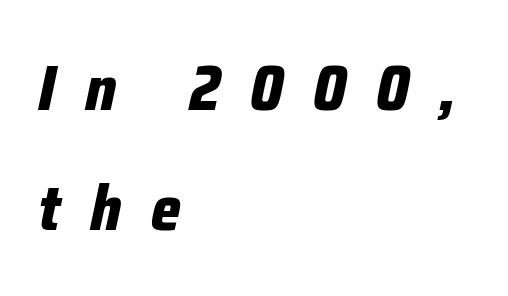
The image shows 63 px bold, condensed type, italic (leaning right); set left-aligned, loose line spacing (1.9x), unusually wide letter spacing (+0.47 em), not underlined; low stroke contrast and a medium x-height.
